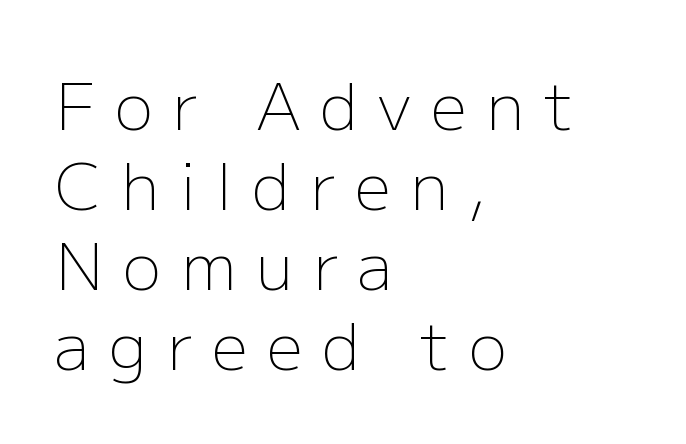
Q: Is the text bold? A: No.
Q: Is the text italic (slanted)? A: No, it is upright.
Q: Is the typeface a serif or a sans-serif typeface? A: Sans-serif.
Q: Is the text underlined? A: No.
Q: How is the paragraph aligned? A: Left-aligned.
Q: Is the spacing between letters normal or unusually wide? A: Unusually wide.
Q: Is the spacing between lines tight, normal or loose? A: Normal.
Q: Width (condensed, normal, or wide)? A: Normal.
Q: Stroke contrast? A: Low.
Q: x-height? A: Medium.
Q: Monospaced? A: No.
